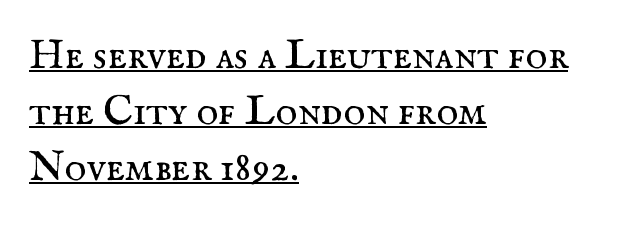
The image shows 42 px regular-weight serif type, upright; set left-aligned, normal line spacing (1.33x), normal letter spacing, underlined; medium stroke contrast and a small x-height.
